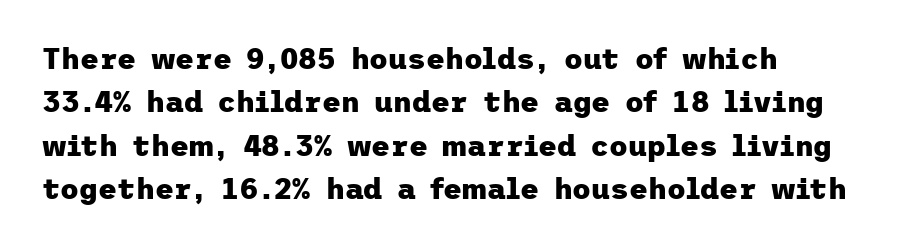
{"serif": "no", "italic": "no", "bold": "yes", "weight": "heavy", "width": "normal", "stroke_contrast": "low", "x_height": "medium", "underline": "no", "align": "left", "line_spacing": "normal", "line_spacing_ratio": 1.5, "letter_spacing": "normal", "letter_spacing_em": 0.0, "glyph_px": 29}
